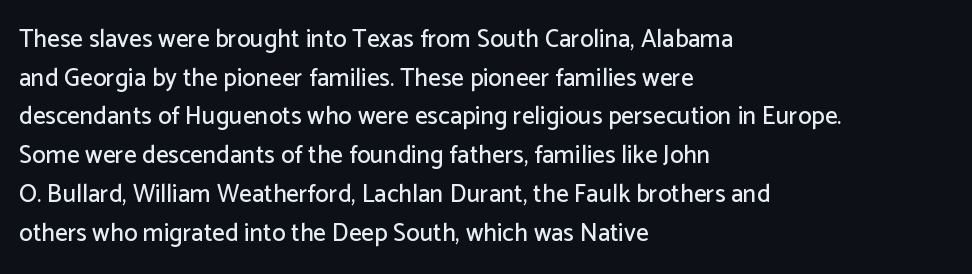
{"italic": "no", "underline": "no", "align": "left", "line_spacing": "normal", "line_spacing_ratio": 1.55, "letter_spacing": "normal", "letter_spacing_em": 0.0, "glyph_px": 25}
